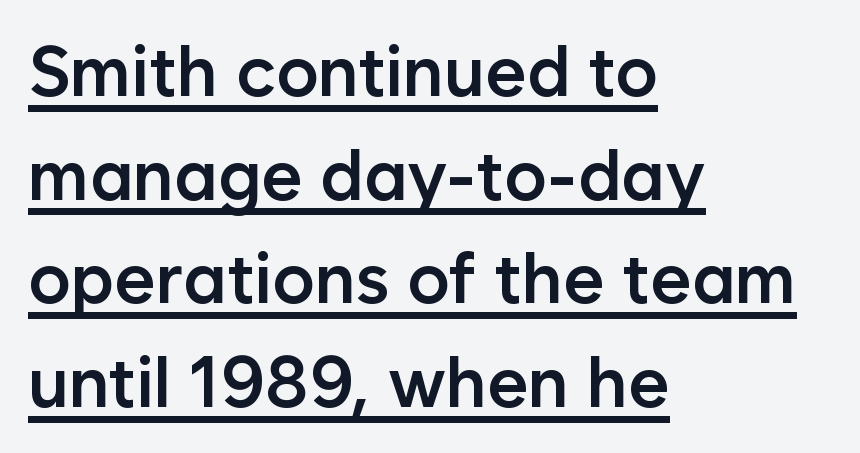
{"serif": "no", "italic": "no", "bold": "semi", "weight": "semibold", "width": "normal", "stroke_contrast": "low", "x_height": "medium", "monospaced": "no", "underline": "yes", "align": "left", "line_spacing": "normal", "line_spacing_ratio": 1.46, "letter_spacing": "normal", "letter_spacing_em": 0.0, "glyph_px": 71}
